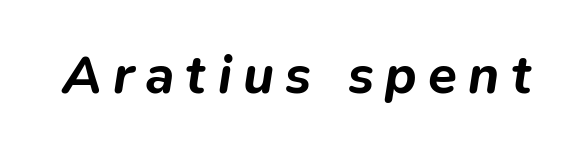
The image shows 53 px bold type, italic (leaning right); set unusually wide letter spacing (+0.21 em), not underlined; low stroke contrast and a medium x-height.
